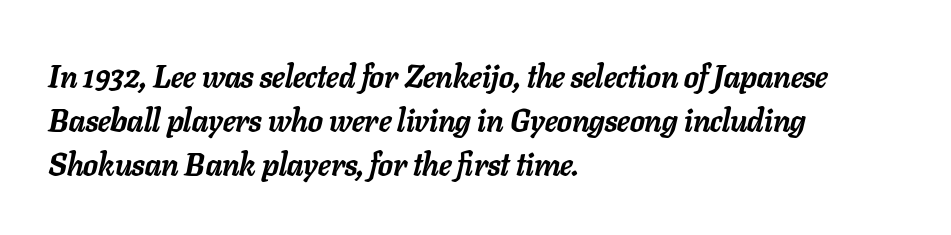
The line texture is even and compact thanks to regular tracking. The specimen omits any rule beneath the text block's lines. This sample has the flowing, uneven cadence of proportional lettering. The compositor pushed each line to the left boundary. The rendering uses a bold face; every stroke is thick and dark.
